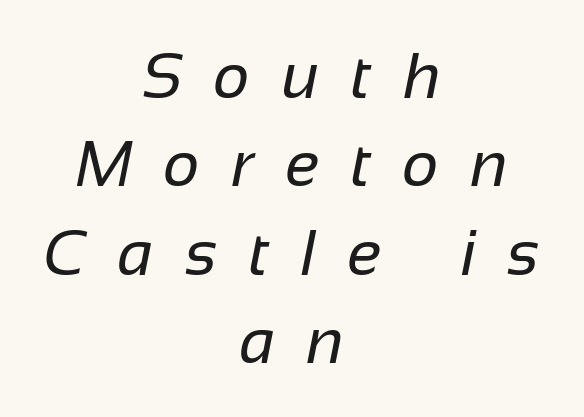
Q: Is the text bold? A: No.
Q: Is the typeface a serif or a sans-serif typeface? A: Sans-serif.
Q: Is the text underlined? A: No.
Q: How is the paragraph aligned? A: Centered.
Q: Is the spacing between letters normal or unusually wide? A: Unusually wide.
Q: Is the spacing between lines tight, normal or loose? A: Normal.
Q: Width (condensed, normal, or wide)? A: Normal.
Q: Stroke contrast? A: Low.
Q: x-height? A: Medium.
Q: Monospaced? A: No.
